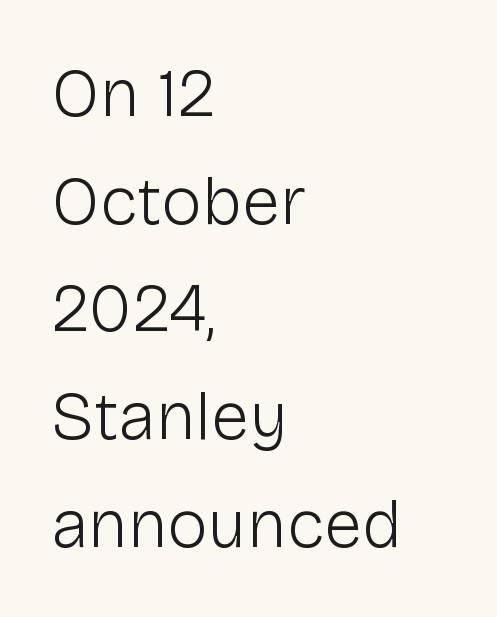
The image shows 69 px light sans-serif type, upright; set left-aligned, normal line spacing (1.56x), normal letter spacing, not underlined; low stroke contrast and a medium x-height.
